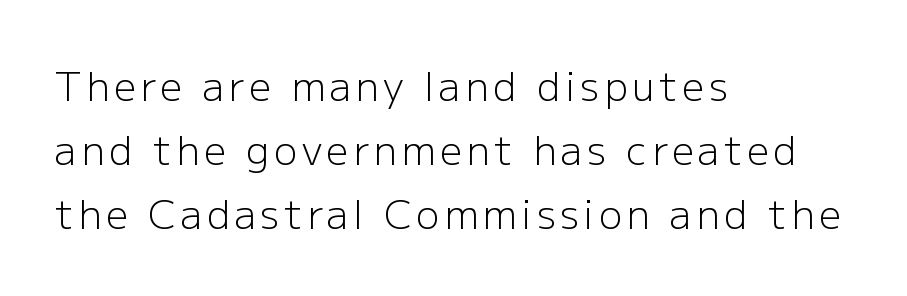
Every stem runs plumb, perpendicular to the baseline. The letters advance in unequal steps, a hallmark of proportional type. Is this a heavy cut? Hardly; it is regular or lighter. Line spacing here is normal.
